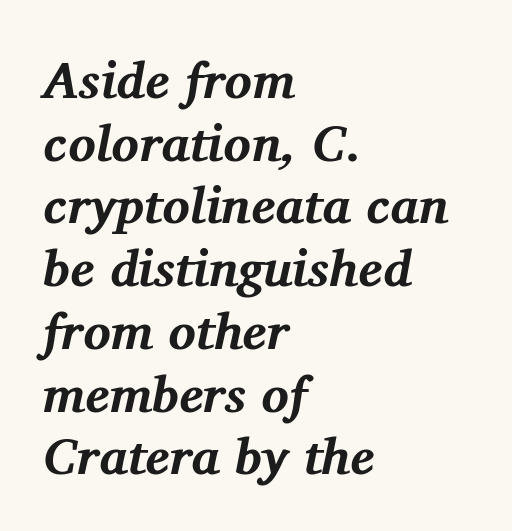
{"serif": "yes", "italic": "yes", "lean": "right", "slant_degrees": 11, "bold": "yes", "weight": "bold", "width": "normal", "stroke_contrast": "medium", "x_height": "medium", "monospaced": "no", "underline": "no", "align": "left", "line_spacing_ratio": 1.23, "letter_spacing": "normal", "letter_spacing_em": 0.0, "glyph_px": 51}
